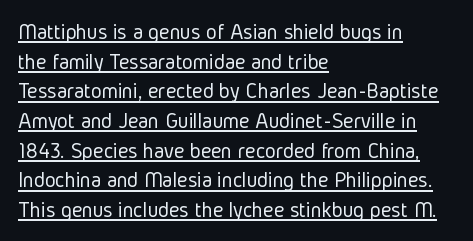
{"italic": "no", "bold": "no", "underline": "yes", "align": "left", "line_spacing": "normal", "line_spacing_ratio": 1.29, "letter_spacing": "normal", "letter_spacing_em": 0.0, "glyph_px": 23}
